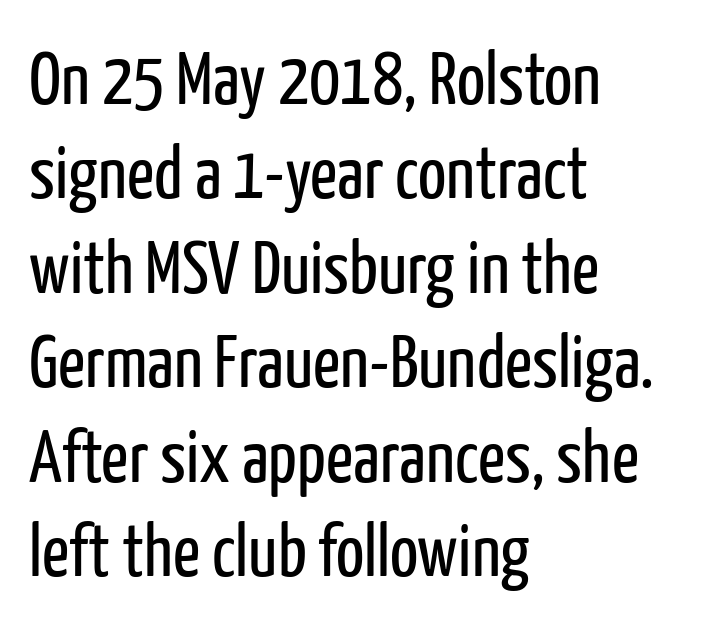
The image shows 75 px regular-weight, condensed sans-serif type, upright; set left-aligned, normal line spacing (1.26x), normal letter spacing, not underlined; low stroke contrast and a medium x-height.
